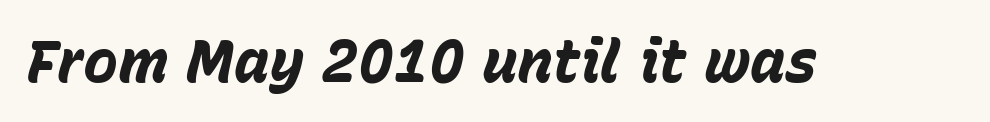
Q: Is the text bold? A: Yes.
Q: Is the text italic (slanted)? A: Yes, it leans right by about 15 degrees.
Q: Is the text underlined? A: No.
Q: Is the spacing between letters normal or unusually wide? A: Normal.
Q: Width (condensed, normal, or wide)? A: Normal.
Q: Stroke contrast? A: Low.
Q: x-height? A: Medium.
Q: Monospaced? A: No.
